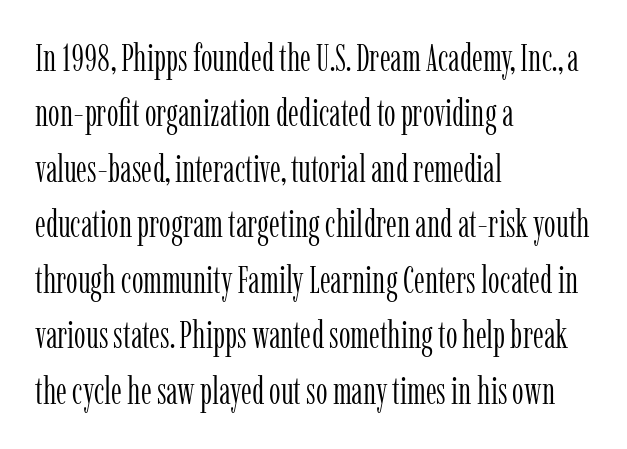
The image shows 37 px light, condensed serif type, upright; set left-aligned, normal line spacing (1.5x), normal letter spacing, not underlined; low stroke contrast and a medium x-height.
